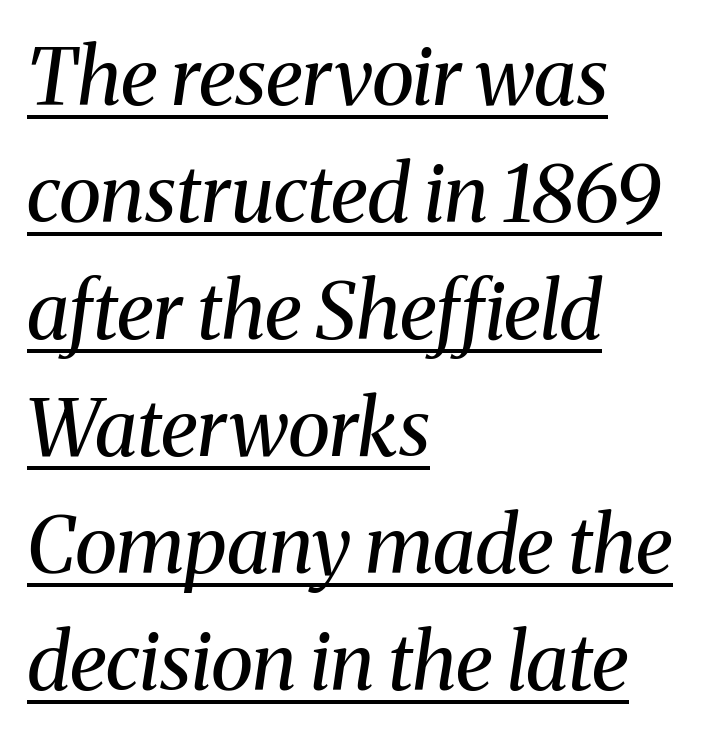
Spacing verdict: proportional, widths tailored to each character. Would a proofreader flag this as italicized? Yes. The tracking reads as untouched default to a designer's eye. Stems and bowls with no extra thickness — not bold.
